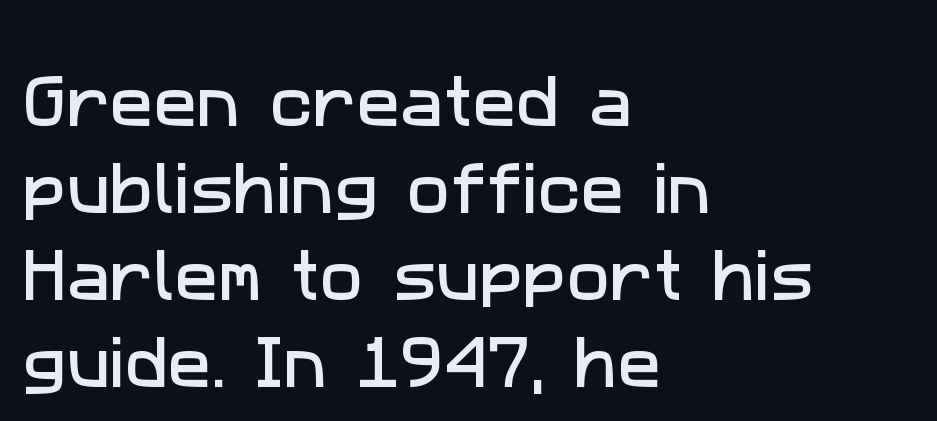
{"serif": "no", "width": "normal", "stroke_contrast": "low", "x_height": "medium", "monospaced": "no", "underline": "no", "align": "left", "line_spacing": "normal", "line_spacing_ratio": 1.5, "letter_spacing": "normal", "letter_spacing_em": 0.0, "glyph_px": 58}
